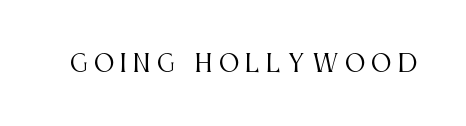
The image shows 23 px text type, upright; set unusually wide letter spacing (+0.28 em), not underlined.
